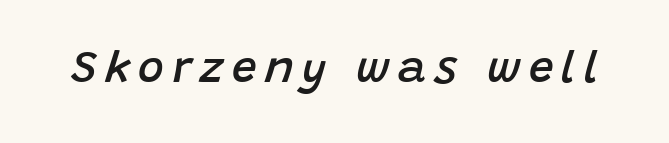
The image shows 44 px semibold type, italic (leaning right); set not underlined; low stroke contrast and a large x-height.
